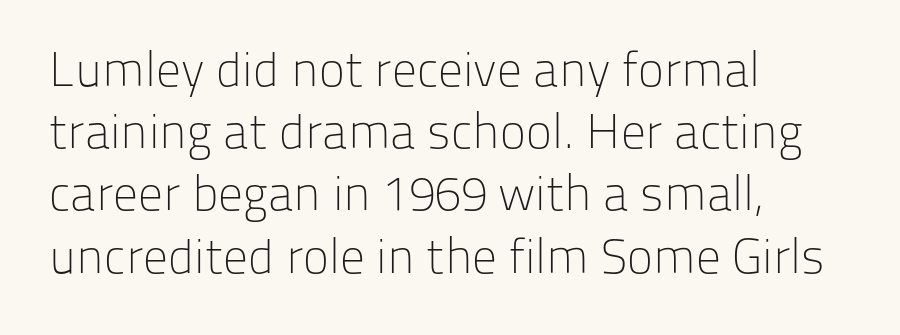
The image shows 49 px light sans-serif type, upright; set left-aligned, normal line spacing (1.27x), normal letter spacing, not underlined; low stroke contrast and a medium x-height.
